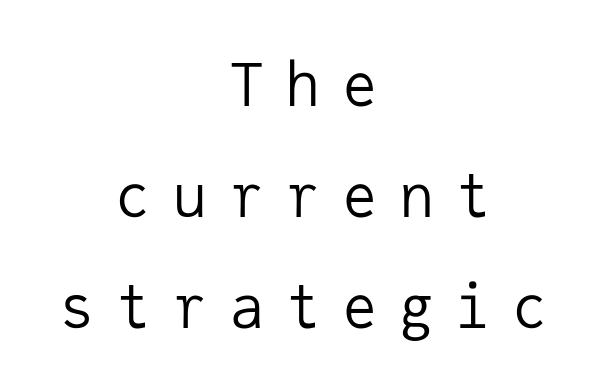
The image shows 59 px regular-weight sans-serif type, upright, monospaced; set centered, line spacing 1.88x, unusually wide letter spacing (+0.36 em), not underlined; low stroke contrast and a medium x-height.
